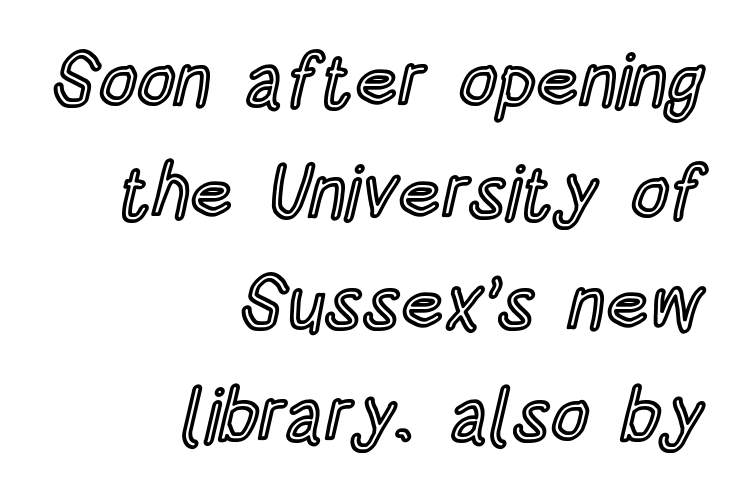
{"width": "condensed", "x_height": "large", "monospaced": "no", "underline": "no", "align": "right", "line_spacing": "normal", "line_spacing_ratio": 1.51, "letter_spacing": "normal", "letter_spacing_em": 0.0, "glyph_px": 74}
